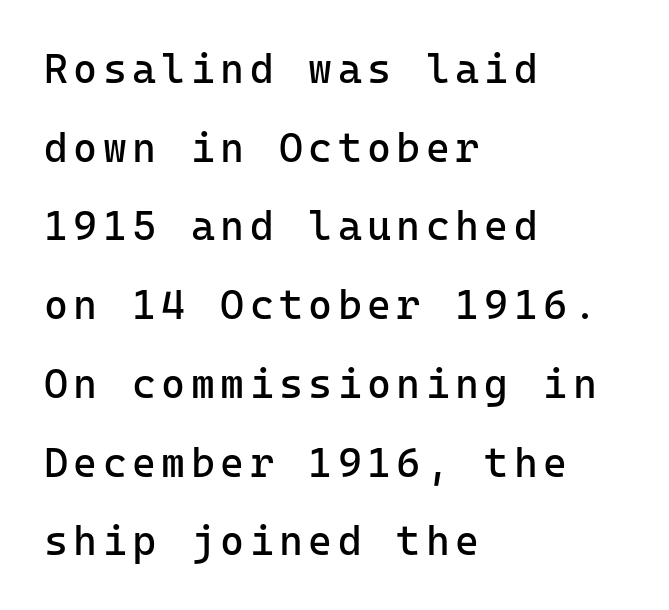
Do the characters align in a grid? Yes, the font is monospaced. This rendering features lettering with no underline. Stroke terminals: plain, sans-serif. The typesetter chose a ragged-right arrangement here.
